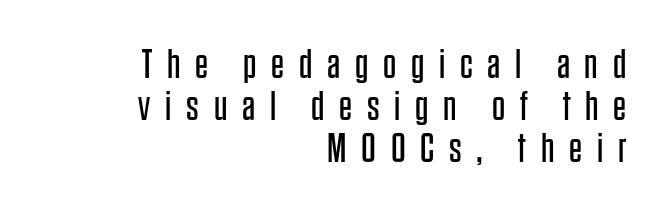
The image shows 41 px regular-weight, condensed sans-serif type, upright; set right-aligned, tight line spacing (1.02x), unusually wide letter spacing (+0.36 em), not underlined; low stroke contrast and a large x-height.
